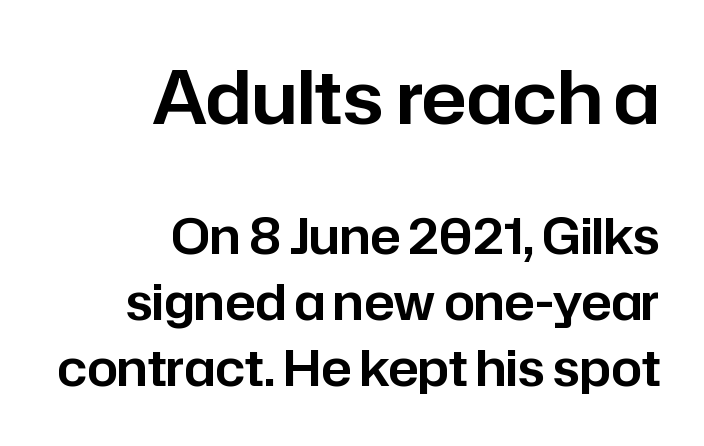
{"serif": "no", "italic": "no", "width": "normal", "stroke_contrast": "low", "x_height": "medium", "monospaced": "no", "underline": "no", "align": "right", "line_spacing": "normal", "line_spacing_ratio": 1.34, "letter_spacing": "normal", "letter_spacing_em": 0.0, "larger_block": "first", "size_ratio": 1.49, "glyph_px": 73}
